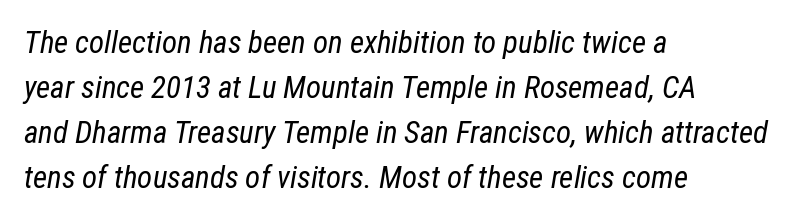
{"italic": "yes", "lean": "right", "slant_degrees": 12, "bold": "no", "weight": "regular", "width": "condensed", "stroke_contrast": "low", "x_height": "medium", "monospaced": "no", "underline": "no", "align": "left", "line_spacing": "normal", "line_spacing_ratio": 1.45, "letter_spacing": "normal", "letter_spacing_em": 0.0, "glyph_px": 31}
